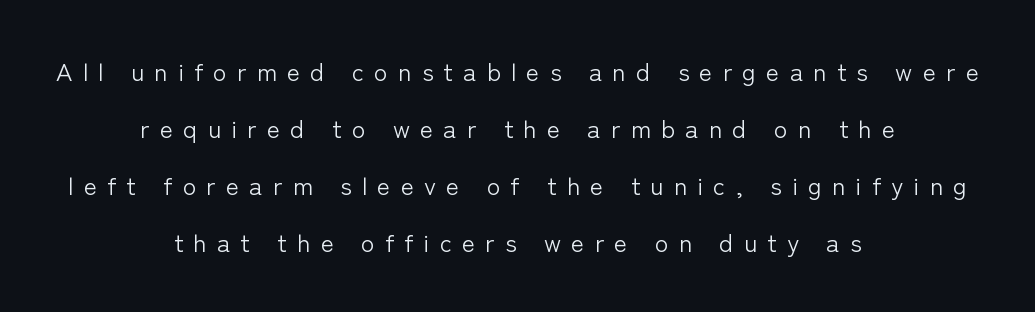
This is the regular roman posture of the typeface. Weight: regular or lighter. Does extra space separate the letters? Yes, quite a lot of it. The specimen omits any rule beneath the text block's lines. Is there much room between lines? Yes — plenty of vertical air separates them. Does the copy run flush right? No — it is centered line by line.
